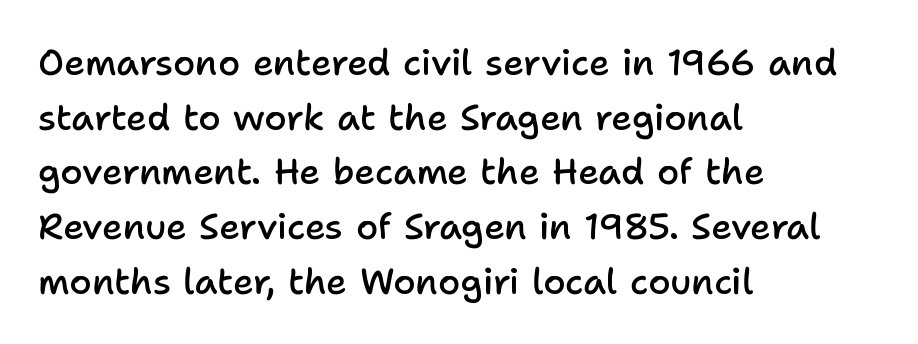
Anything drawn beneath the words? Only blank space. The face used here is proportionally spaced, like ordinary book or web type. On the weight axis this lands at semibold, roughly 600. The lettering stays uniformly vertical, giving the passage a roman look. This sample is left-justified, so line endings fall wherever the words run out.
